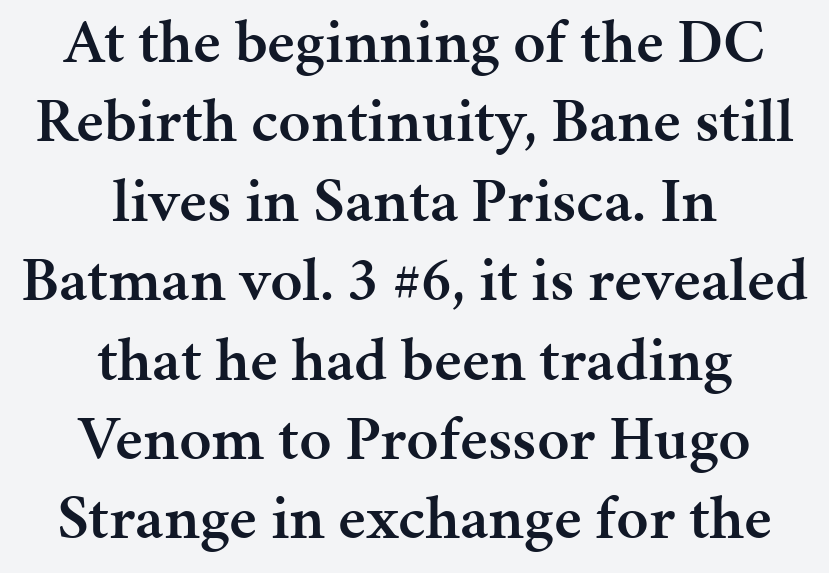
The image shows 63 px semibold serif type, upright; set centered, normal line spacing (1.26x), normal letter spacing, not underlined; medium stroke contrast and a medium x-height.
